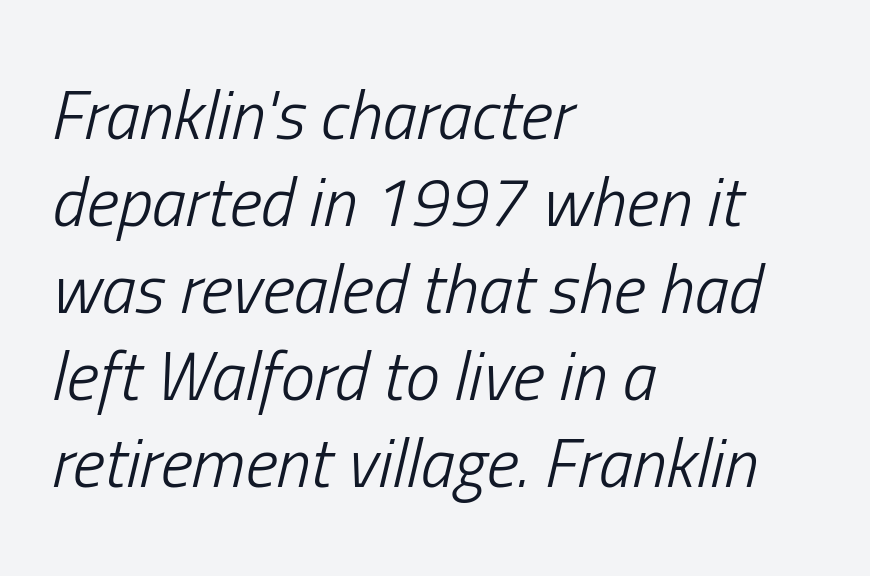
The image shows 69 px light, condensed type, italic (leaning right); set left-aligned, normal line spacing (1.26x), normal letter spacing, not underlined; low stroke contrast and a medium x-height.
